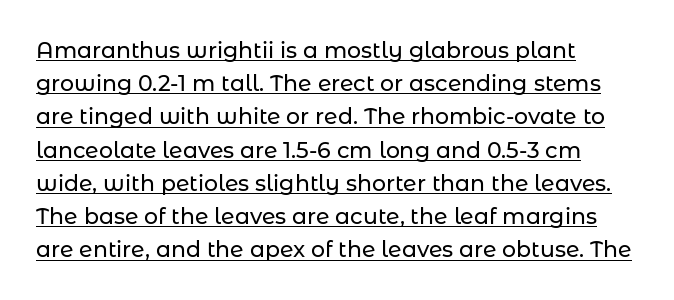
Q: Is the text italic (slanted)? A: No, it is upright.
Q: Is the text underlined? A: Yes.
Q: How is the paragraph aligned? A: Left-aligned.
Q: Is the spacing between letters normal or unusually wide? A: Normal.
Q: Is the spacing between lines tight, normal or loose? A: Normal.
